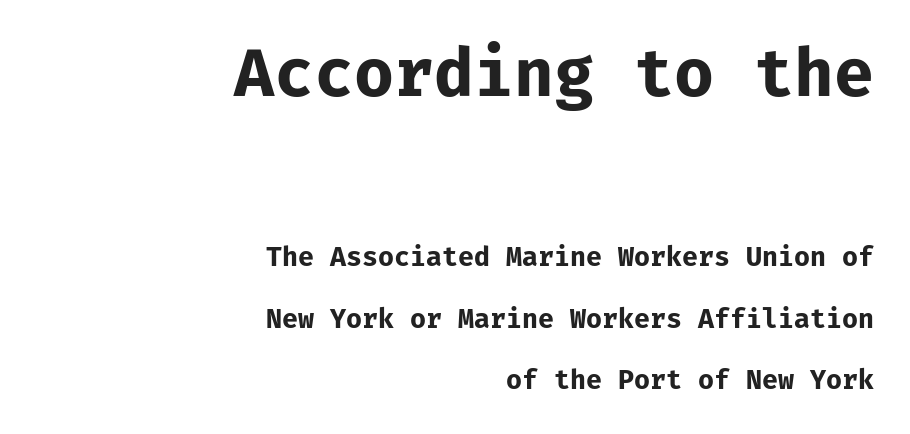
The typesetting leans heavy: a genuine bold. Whoever set this made the first block the dominant, larger element. In CSS terms this would be text-align: right. Grotesque or geometric, the face here clearly has no serifs. Style check: upright.
